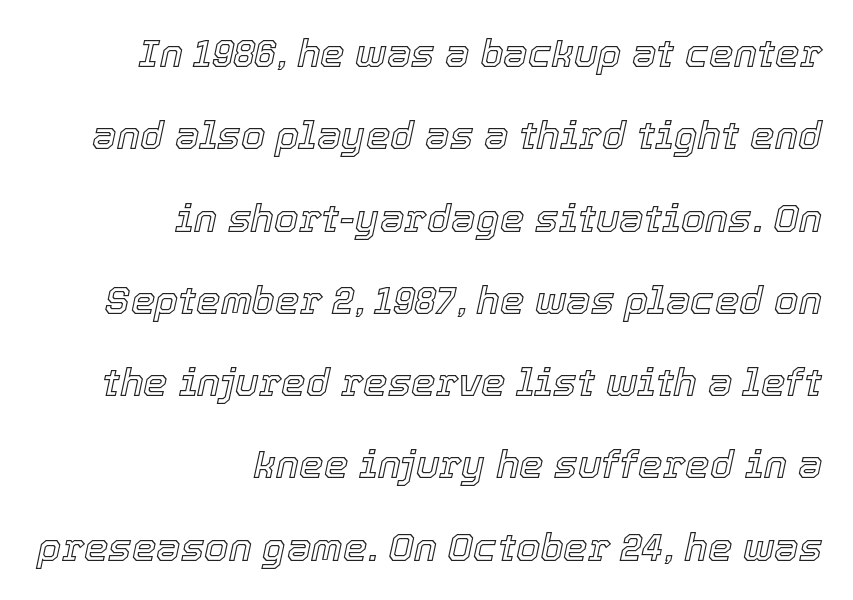
Q: Is the text italic (slanted)? A: Yes, it leans right by about 12 degrees.
Q: Is the text underlined? A: No.
Q: How is the paragraph aligned? A: Right-aligned.
Q: Is the spacing between letters normal or unusually wide? A: Normal.
Q: Is the spacing between lines tight, normal or loose? A: Loose.
Q: Width (condensed, normal, or wide)? A: Normal.
Q: x-height? A: Medium.
Q: Monospaced? A: No.
